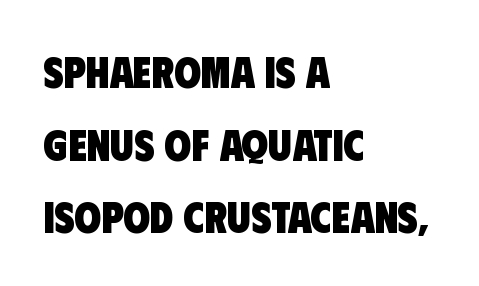
The image shows 43 px heavy, condensed sans-serif type; set left-aligned, normal line spacing (1.69x), normal letter spacing, not underlined; low stroke contrast and a large x-height.
